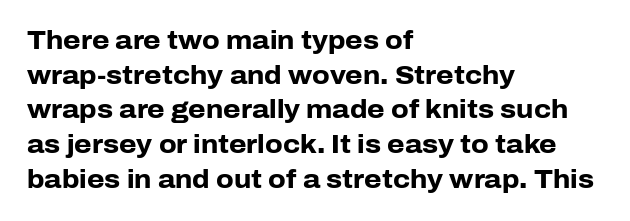
{"italic": "no", "bold": "yes", "underline": "no", "align": "left", "line_spacing": "normal", "line_spacing_ratio": 1.39, "letter_spacing": "normal", "letter_spacing_em": 0.0, "glyph_px": 25}
